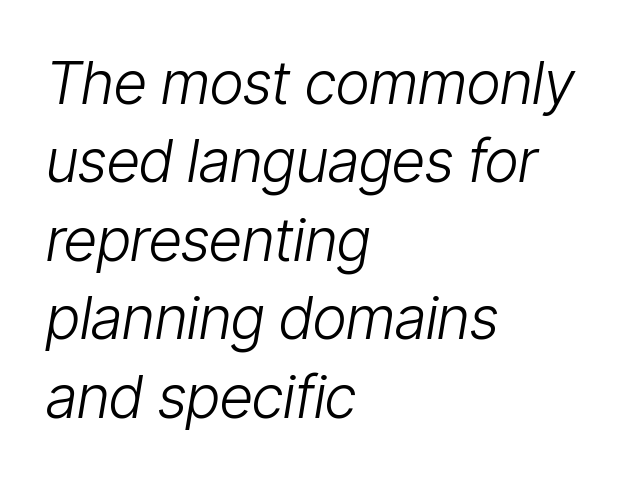
What stands out about the letter spacing? Nothing — it is the standard amount. Each letter keeps its own natural width here, so spacing adapts to shape. Line beginnings align vertically; line endings do not. The leading is moderate, giving the passage an even texture. Beneath every word, the page is bare. The font's italic variant was chosen for this text.
